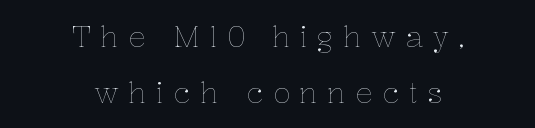
Q: Is the text bold? A: No.
Q: Is the text italic (slanted)? A: No, it is upright.
Q: Is the text underlined? A: No.
Q: How is the paragraph aligned? A: Centered.
Q: Is the spacing between letters normal or unusually wide? A: Unusually wide.
Q: Is the spacing between lines tight, normal or loose? A: Loose.
Q: Width (condensed, normal, or wide)? A: Normal.
Q: Stroke contrast? A: Low.
Q: x-height? A: Medium.
Q: Monospaced? A: No.
